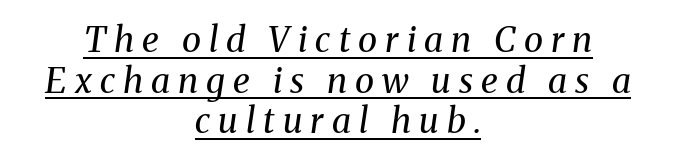
The image shows 35 px regular-weight serif type, italic (leaning right); set centered, line spacing 1.16x, unusually wide letter spacing (+0.23 em), underlined; medium stroke contrast and a medium x-height.
